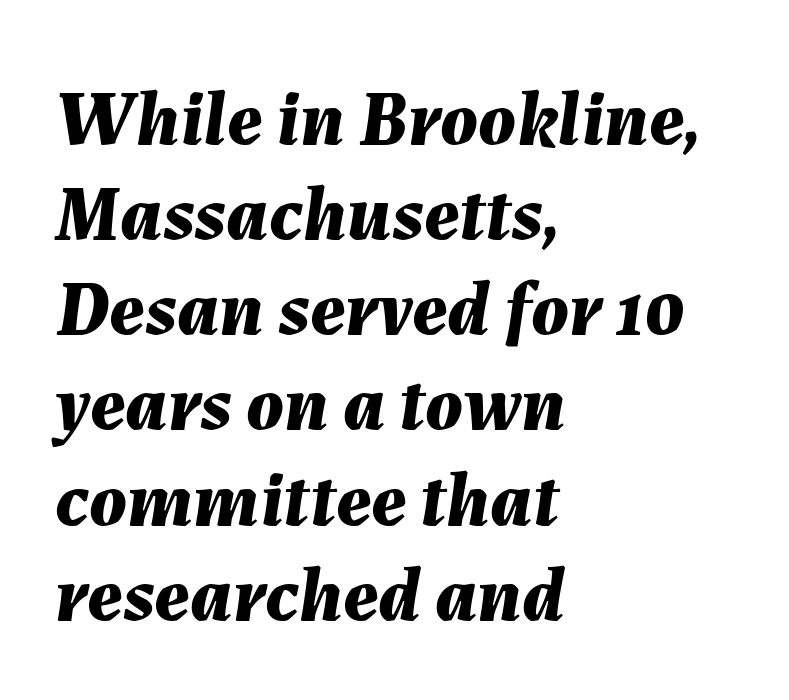
{"italic": "yes", "lean": "right", "slant_degrees": 7, "bold": "yes", "weight": "bold", "width": "normal", "stroke_contrast": "medium", "x_height": "medium", "monospaced": "no", "underline": "no", "align": "left", "line_spacing_ratio": 1.22, "letter_spacing": "normal", "letter_spacing_em": 0.0, "glyph_px": 78}
